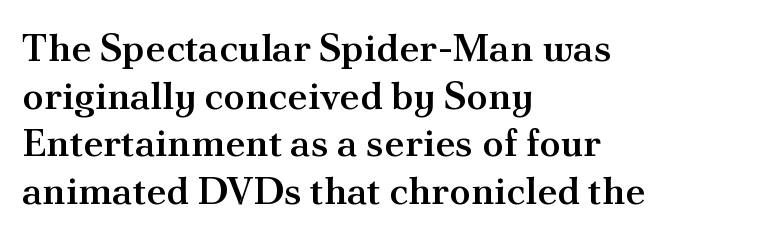
Q: Is the text bold? A: Semi-bold.
Q: Is the text italic (slanted)? A: No, it is upright.
Q: Is the typeface a serif or a sans-serif typeface? A: Serif.
Q: Is the text underlined? A: No.
Q: How is the paragraph aligned? A: Left-aligned.
Q: Is the spacing between letters normal or unusually wide? A: Normal.
Q: Width (condensed, normal, or wide)? A: Normal.
Q: Stroke contrast? A: Medium.
Q: x-height? A: Small.
Q: Monospaced? A: No.
